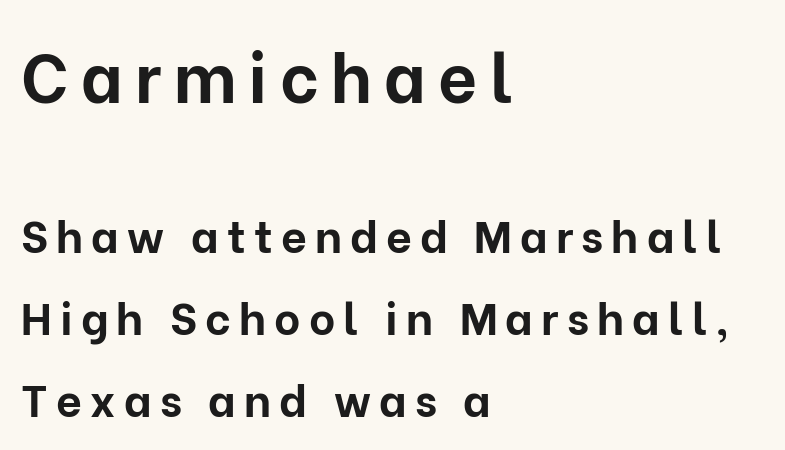
Q: Is the text bold? A: Yes.
Q: Is the text italic (slanted)? A: No, it is upright.
Q: Is the typeface a serif or a sans-serif typeface? A: Sans-serif.
Q: Is the text underlined? A: No.
Q: How is the paragraph aligned? A: Left-aligned.
Q: Which block of text is set in a larger size, the first (top) or the second (bottom)? A: The first (top) one.
Q: Width (condensed, normal, or wide)? A: Normal.
Q: Stroke contrast? A: Low.
Q: x-height? A: Medium.
Q: Monospaced? A: No.
